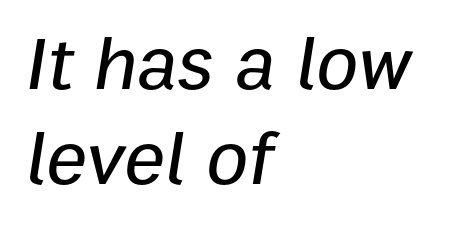
Letter spacing: default. Think of a printed novel: that variable character pitch is what you see here. The rag falls on the right side of this text block. The string is rendered with underlining switched off.
